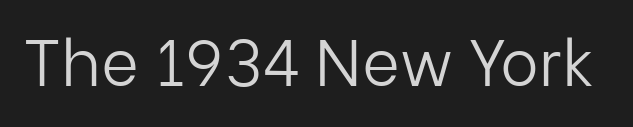
{"serif": "no", "italic": "no", "bold": "no", "weight": "light", "width": "normal", "stroke_contrast": "low", "x_height": "medium", "monospaced": "no", "underline": "no", "letter_spacing": "normal", "letter_spacing_em": 0.0, "glyph_px": 65}
